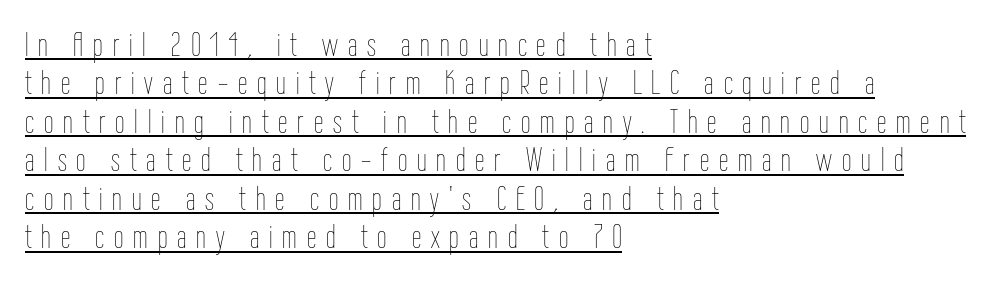
{"italic": "no", "bold": "no", "weight": "thin", "width": "condensed", "stroke_contrast": "low", "x_height": "medium", "monospaced": "no", "underline": "yes", "align": "left", "line_spacing": "tight", "line_spacing_ratio": 1.13, "letter_spacing": "wide", "letter_spacing_em": 0.29, "glyph_px": 34}
